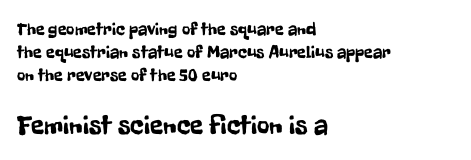
Q: Is the text italic (slanted)? A: No, it is upright.
Q: Is the text underlined? A: No.
Q: How is the paragraph aligned? A: Left-aligned.
Q: Is the spacing between letters normal or unusually wide? A: Normal.
Q: Is the spacing between lines tight, normal or loose? A: Normal.
Q: Which block of text is set in a larger size, the first (top) or the second (bottom)? A: The second (bottom) one.
